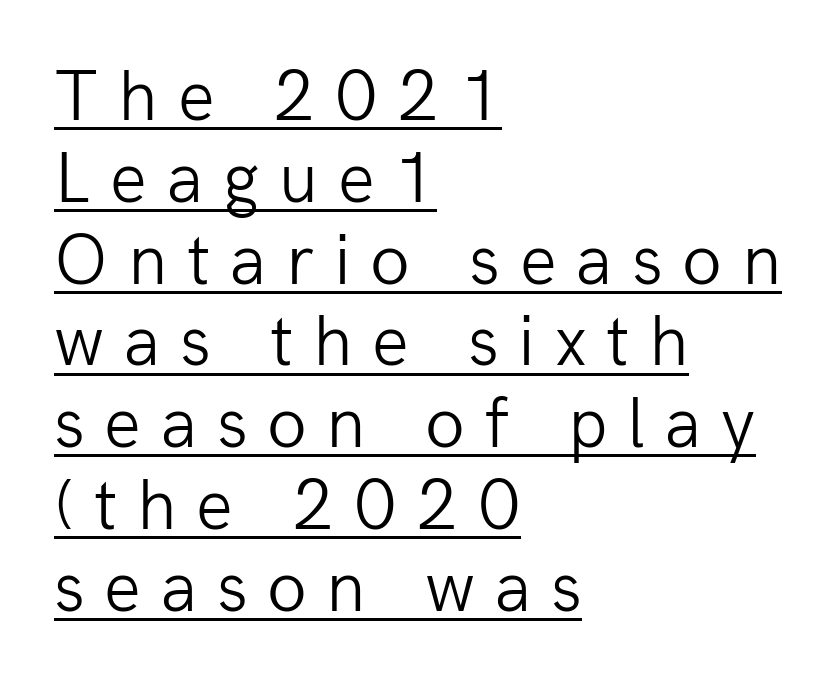
The image shows 73 px light sans-serif type, upright; set left-aligned, tight line spacing (1.12x), unusually wide letter spacing (+0.27 em), underlined; low stroke contrast and a medium x-height.
